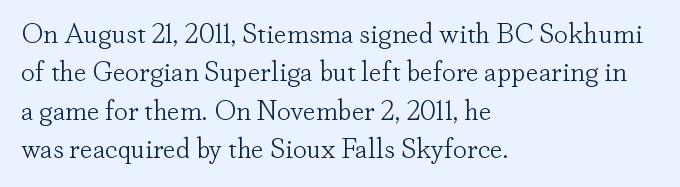
The image shows 28 px light serif type, upright; set left-aligned, normal line spacing (1.37x), normal letter spacing, not underlined; low stroke contrast and a small x-height.
